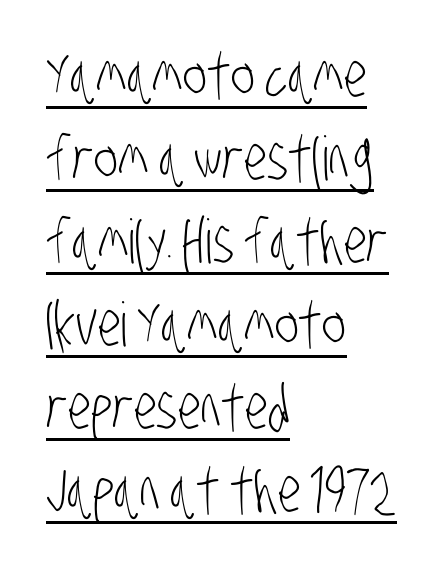
Every row of glyphs begins at an identical x-position on the left. This sample carries an underscore along the baseline area. The passage shown is typed in a proportional face where columns would drift. A quiet, ordinary-to-light weight characterises the typeface. Rows of type keep a routine distance in the vertical direction. The gaps between neighbouring characters are ordinary and unremarkable.
